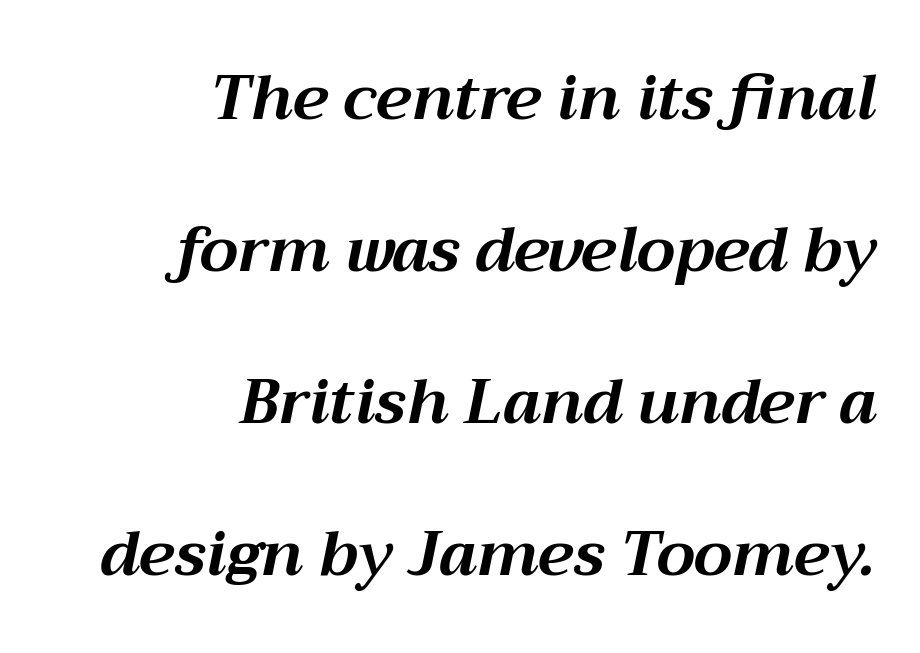
Q: Is the text bold? A: Yes.
Q: Is the text italic (slanted)? A: Yes, it leans right by about 12 degrees.
Q: Is the text underlined? A: No.
Q: How is the paragraph aligned? A: Right-aligned.
Q: Is the spacing between letters normal or unusually wide? A: Normal.
Q: Is the spacing between lines tight, normal or loose? A: Loose.
Q: Width (condensed, normal, or wide)? A: Normal.
Q: Stroke contrast? A: Medium.
Q: x-height? A: Medium.
Q: Monospaced? A: No.
